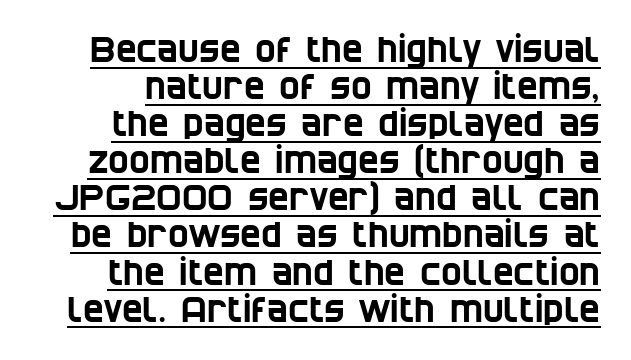
{"serif": "no", "width": "condensed", "stroke_contrast": "low", "x_height": "large", "monospaced": "no", "underline": "yes", "line_spacing": "tight", "line_spacing_ratio": 1.06, "letter_spacing": "normal", "letter_spacing_em": 0.0, "glyph_px": 35}
